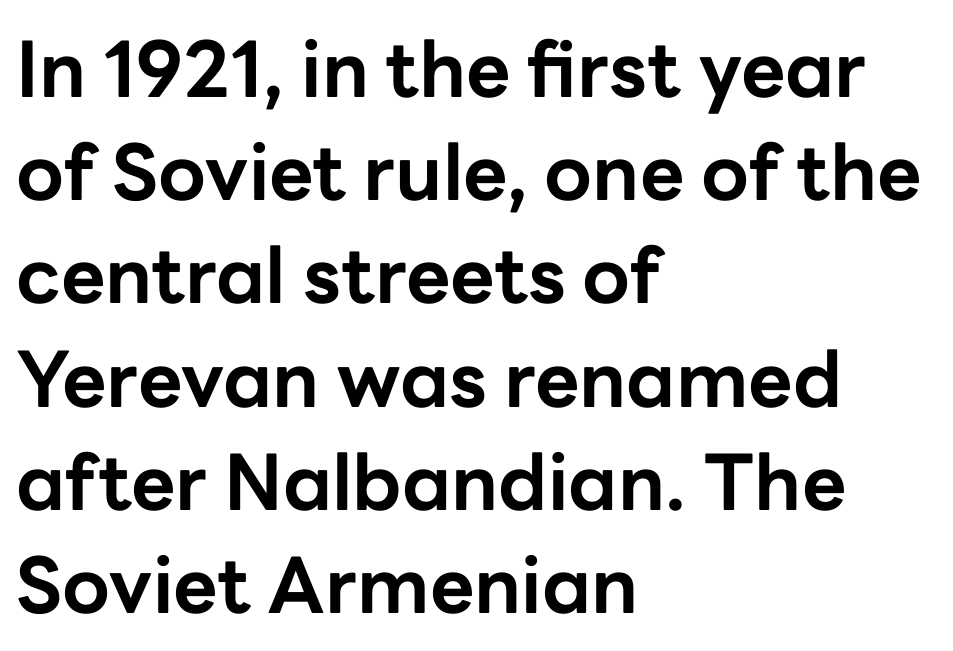
The image shows 77 px bold sans-serif type, upright; set left-aligned, normal line spacing (1.34x), normal letter spacing, not underlined; low stroke contrast and a medium x-height.
